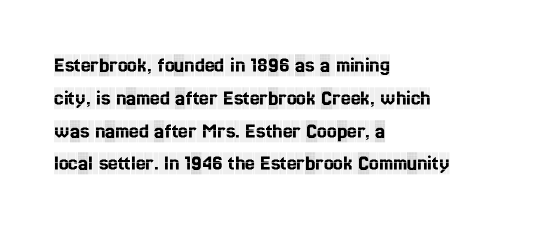
The specimen omits any rule beneath the text block's lines. Is the letter spacing exaggerated? No — it looks like the ordinary default. The typography opts for an upright posture over an oblique one. The rag falls on the right side of this text block. Baseline-to-baseline distance is the conventional proportion of letter height.
